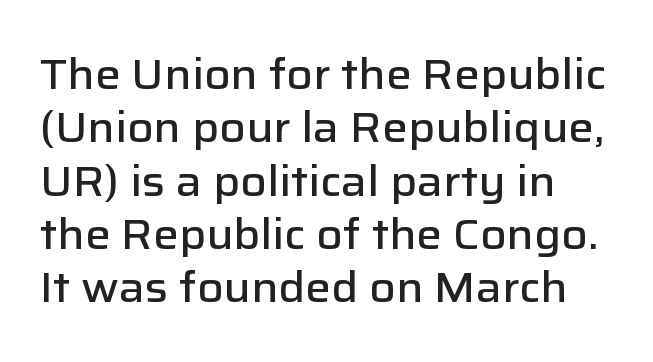
Q: Is the text bold? A: Semi-bold.
Q: Is the text italic (slanted)? A: No, it is upright.
Q: Is the typeface a serif or a sans-serif typeface? A: Sans-serif.
Q: Is the text underlined? A: No.
Q: Is the spacing between letters normal or unusually wide? A: Normal.
Q: Width (condensed, normal, or wide)? A: Normal.
Q: Stroke contrast? A: Low.
Q: x-height? A: Medium.
Q: Monospaced? A: No.
